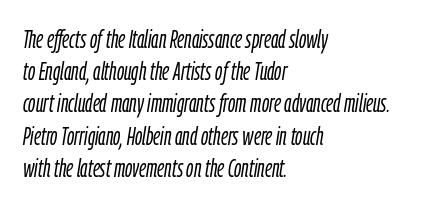
{"italic": "yes", "lean": "right", "slant_degrees": 9, "bold": "no", "underline": "no", "align": "left", "line_spacing": "normal", "line_spacing_ratio": 1.29, "letter_spacing": "normal", "letter_spacing_em": 0.0, "glyph_px": 25}
